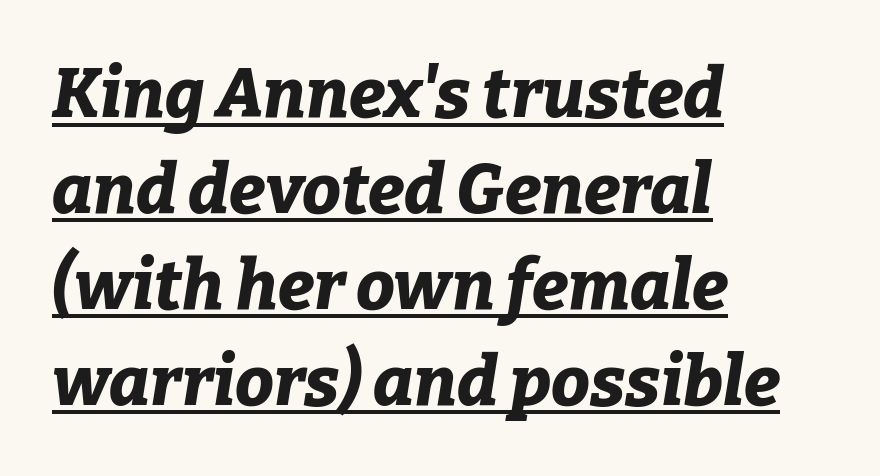
Normally led — the rows are evenly, conventionally spaced. Notice how the stems are inclined rather than vertical — that's the hallmark of italics. Horizontal alignment here is leftward, the default for most running prose. Strokes here are thick enough to call this a true bold. The passage shown has conventional tracking throughout. Proportional: the letters do not fall into vertical columns.
